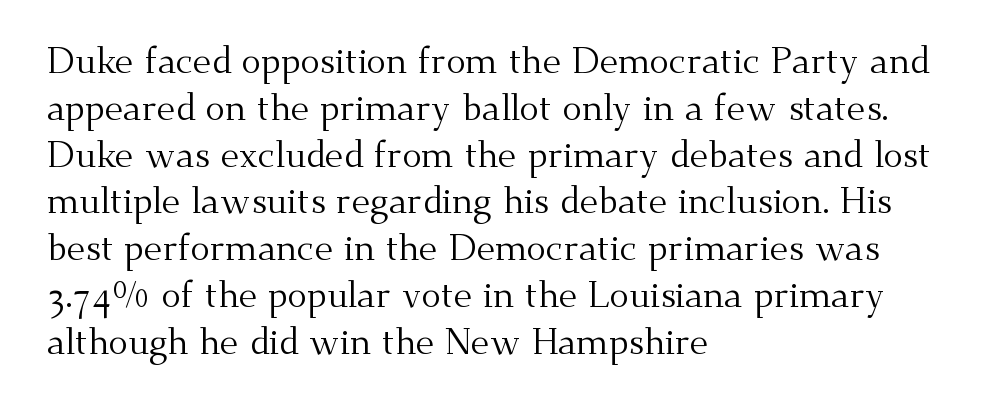
The image shows 36 px regular-weight serif type, upright; set left-aligned, normal line spacing (1.3x), normal letter spacing, not underlined; medium stroke contrast and a small x-height.
